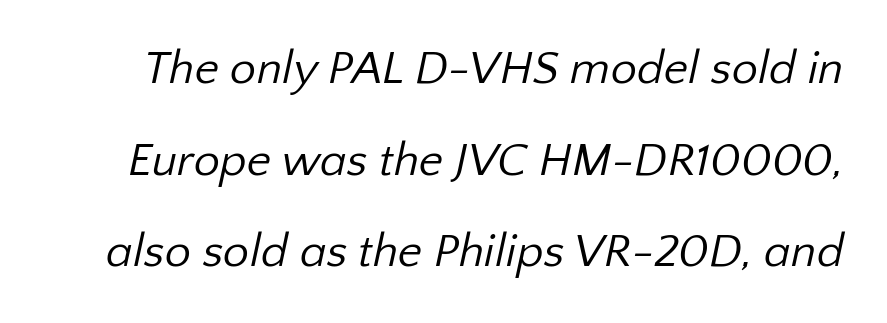
The image shows 47 px regular-weight sans-serif type; set loose line spacing (1.95x), normal letter spacing, not underlined; low stroke contrast and a medium x-height.
